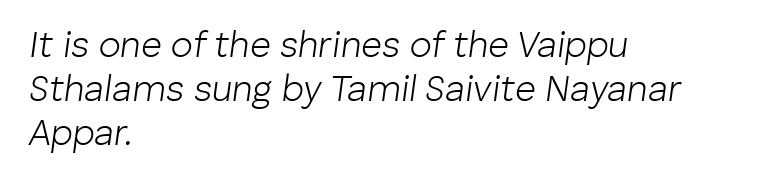
You could not count columns in this text — the font is proportionally spaced. The line texture is even and compact thanks to regular tracking. A typesetter would mark this as italic. The letters look calm and open, with moderate or lighter stems. A clean baseline with only descenders dipping below it. Does the copy run flush right? No — it runs flush left.
